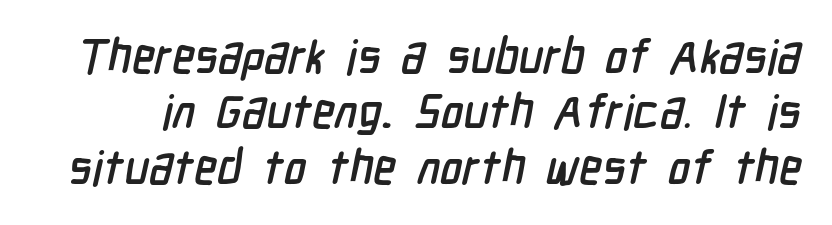
The image shows 47 px condensed sans-serif type; set line spacing 1.18x, normal letter spacing, not underlined; low stroke contrast and a medium x-height.
